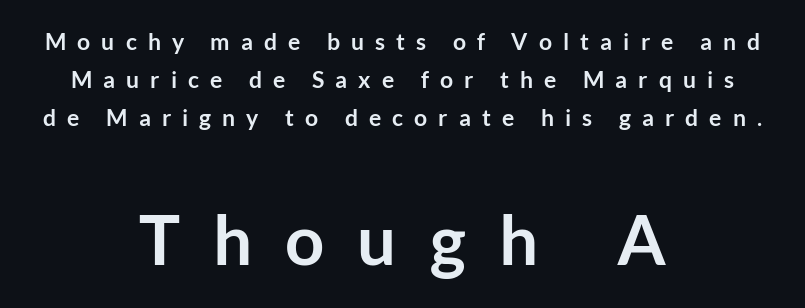
The image shows 69 px semibold sans-serif type, upright; set centered, normal line spacing (1.65x), unusually wide letter spacing (+0.48 em), not underlined; the second (bottom) block is 3.0x larger; low stroke contrast and a medium x-height.
